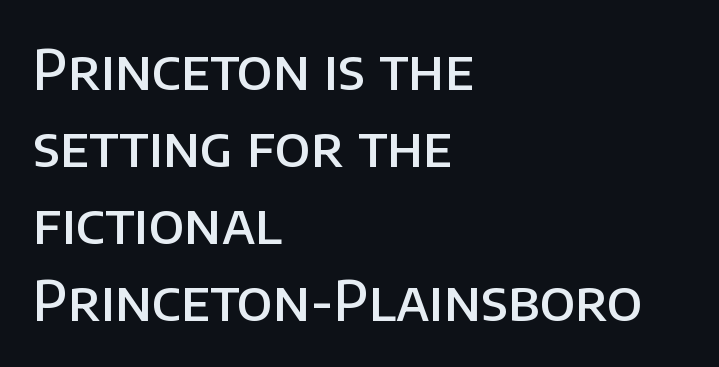
Q: Is the text bold? A: Semi-bold.
Q: Is the text italic (slanted)? A: No, it is upright.
Q: Is the typeface a serif or a sans-serif typeface? A: Sans-serif.
Q: Is the text underlined? A: No.
Q: How is the paragraph aligned? A: Left-aligned.
Q: Is the spacing between letters normal or unusually wide? A: Normal.
Q: Is the spacing between lines tight, normal or loose? A: Normal.
Q: Width (condensed, normal, or wide)? A: Normal.
Q: Stroke contrast? A: Low.
Q: x-height? A: Large.
Q: Monospaced? A: No.
